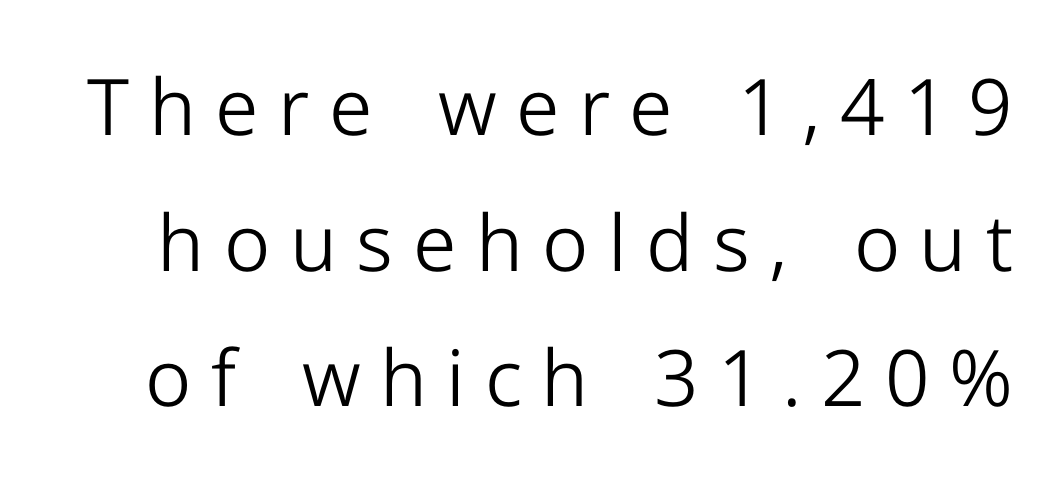
The image shows 78 px light sans-serif type, upright; set line spacing 1.74x, unusually wide letter spacing (+0.25 em), not underlined; low stroke contrast and a medium x-height.
